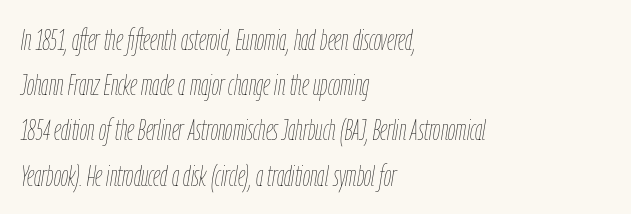
The string is rendered with underlining switched off. No chunkiness to these letters — they're not bold. Where is the straight margin? On the left. Slanted lettering throughout.
